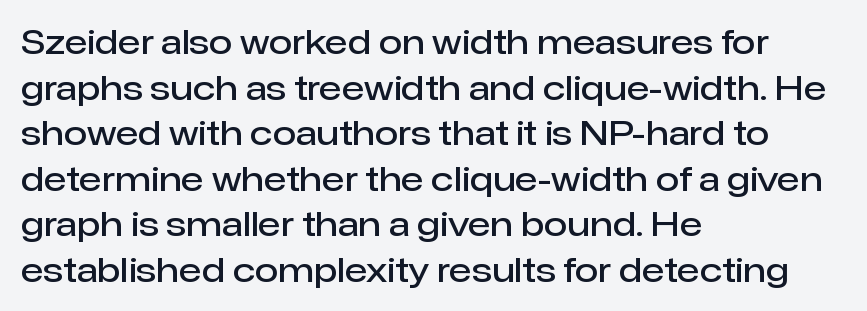
Posture: upright roman. Heft: intermediate — a semibold. Quick note: interline space is typical. This sample uses a sans-serif face. Do the characters align in a grid? No, the font is proportional. Which margin do the lines hug? The left one — the right edge is uneven.
